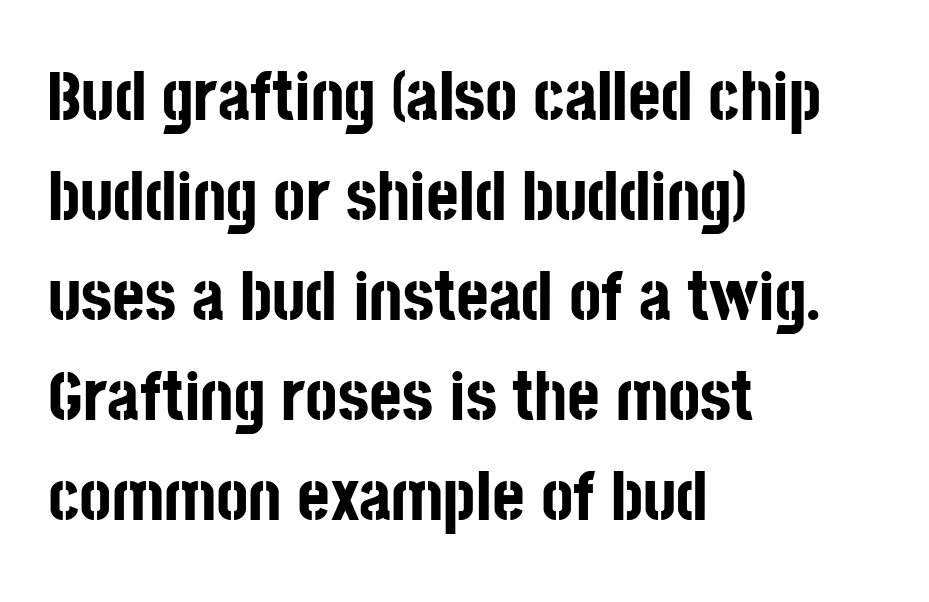
Q: Is the text bold? A: Yes.
Q: Is the text italic (slanted)? A: No, it is upright.
Q: Is the typeface a serif or a sans-serif typeface? A: Sans-serif.
Q: Is the text underlined? A: No.
Q: How is the paragraph aligned? A: Left-aligned.
Q: Is the spacing between letters normal or unusually wide? A: Normal.
Q: Is the spacing between lines tight, normal or loose? A: Normal.
Q: Width (condensed, normal, or wide)? A: Condensed.
Q: Stroke contrast? A: Low.
Q: x-height? A: Large.
Q: Monospaced? A: No.
